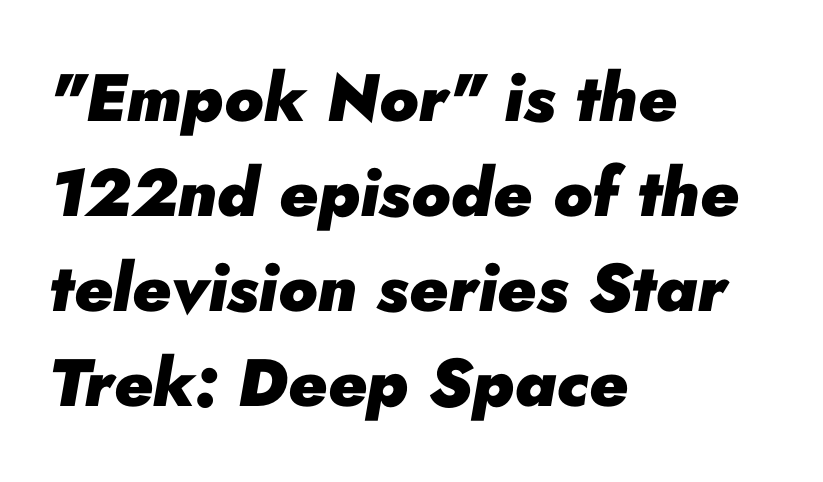
Q: Is the text bold? A: Yes.
Q: Is the text italic (slanted)? A: Yes, it leans right by about 10 degrees.
Q: Is the text underlined? A: No.
Q: How is the paragraph aligned? A: Left-aligned.
Q: Is the spacing between letters normal or unusually wide? A: Normal.
Q: Is the spacing between lines tight, normal or loose? A: Normal.
Q: Width (condensed, normal, or wide)? A: Normal.
Q: Stroke contrast? A: Low.
Q: x-height? A: Small.
Q: Monospaced? A: No.
